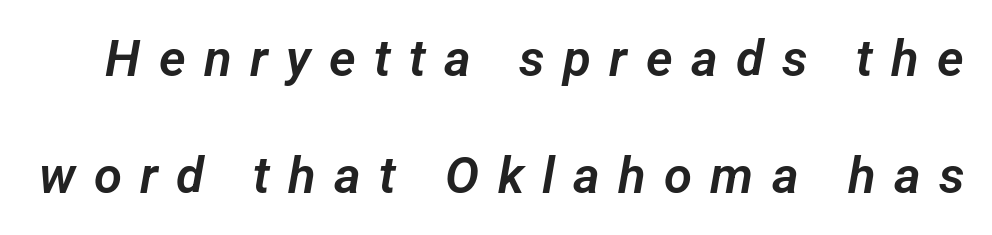
If you measured baseline to baseline, you'd find a long distance. Tracking value appears strongly positive — letters spread wide. You can tell from the bare stems that sans-serif type was used. Here the designer chose a conventional face with non-uniform glyph widths.
